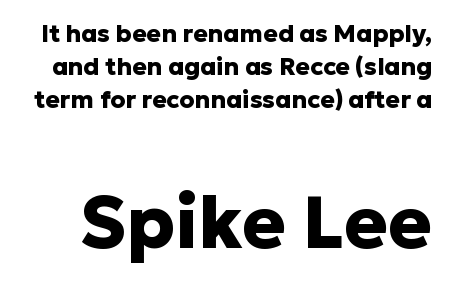
The image shows 73 px heavy sans-serif type, upright; set normal line spacing (1.38x), normal letter spacing, not underlined; the second (bottom) block is 3.04x larger; low stroke contrast and a medium x-height.
